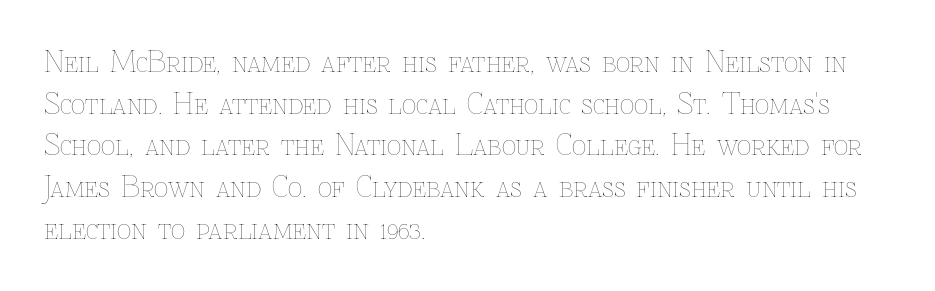
The image shows 28 px thin type, upright; set left-aligned, normal line spacing (1.49x), normal letter spacing, not underlined; low stroke contrast and a medium x-height.
